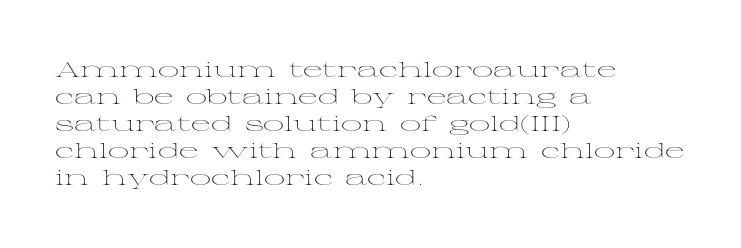
The image shows 21 px text type, upright; set left-aligned, normal line spacing (1.29x), normal letter spacing, not underlined.
